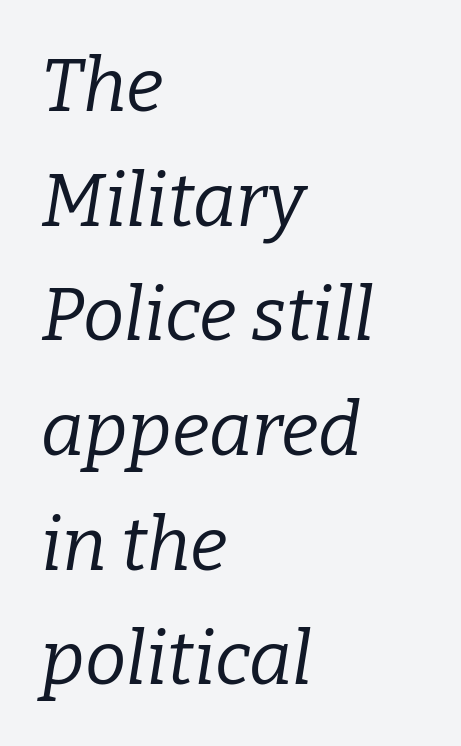
{"serif": "yes", "italic": "yes", "lean": "right", "slant_degrees": 9, "bold": "no", "weight": "regular", "width": "normal", "stroke_contrast": "low", "x_height": "medium", "monospaced": "no", "underline": "no", "align": "left", "line_spacing": "normal", "line_spacing_ratio": 1.55, "letter_spacing": "normal", "letter_spacing_em": 0.0, "glyph_px": 74}
